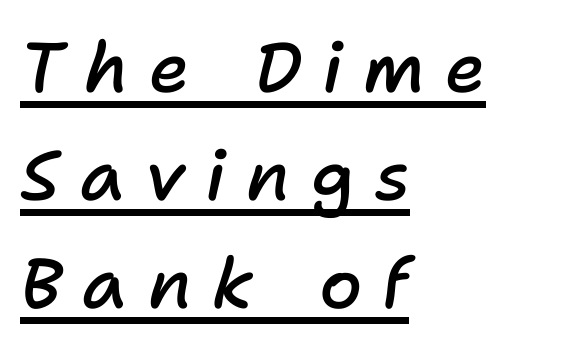
The image shows 70 px semibold type, italic (leaning right); set left-aligned, normal line spacing (1.54x), unusually wide letter spacing (+0.29 em), underlined; low stroke contrast and a medium x-height.
